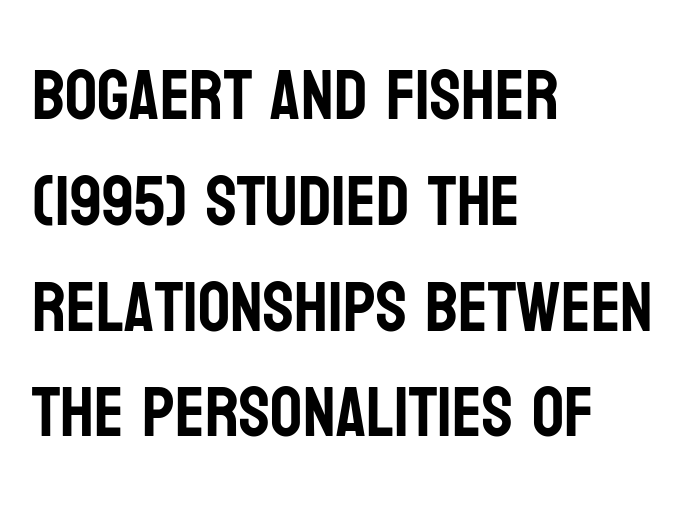
The image shows 71 px condensed sans-serif type, upright; set left-aligned, normal line spacing (1.49x), normal letter spacing, not underlined; low stroke contrast and a large x-height.
